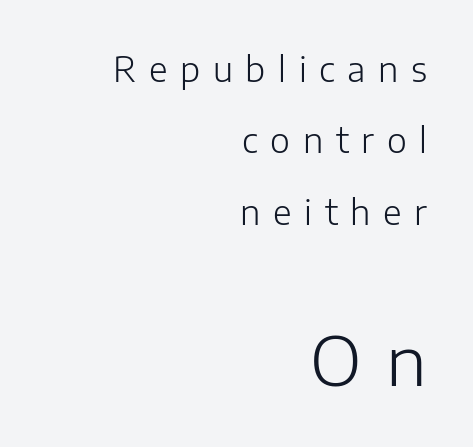
{"serif": "no", "italic": "no", "bold": "no", "weight": "light", "width": "normal", "stroke_contrast": "low", "x_height": "medium", "monospaced": "no", "underline": "no", "align": "right", "line_spacing": "loose", "line_spacing_ratio": 2.1, "letter_spacing": "wide", "letter_spacing_em": 0.37, "larger_block": "second", "size_ratio": 2.0, "glyph_px": 68}
